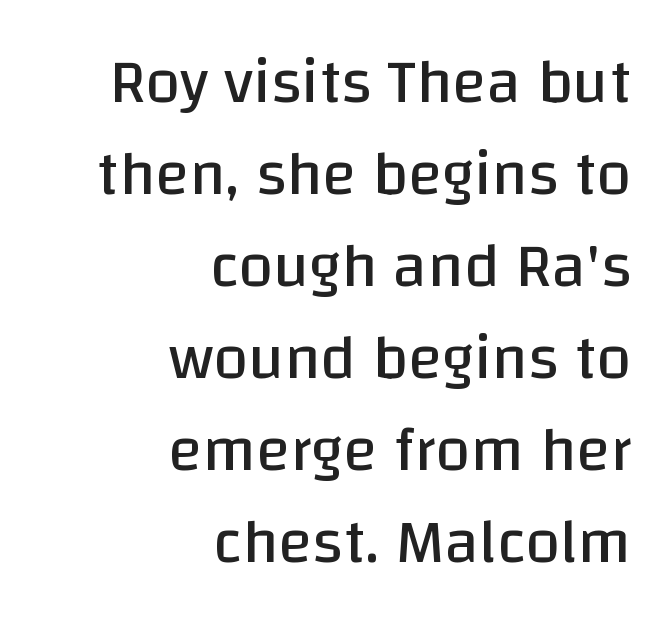
The image shows 63 px regular-weight sans-serif type, upright; set right-aligned, normal line spacing (1.46x), normal letter spacing, not underlined; low stroke contrast and a large x-height.
